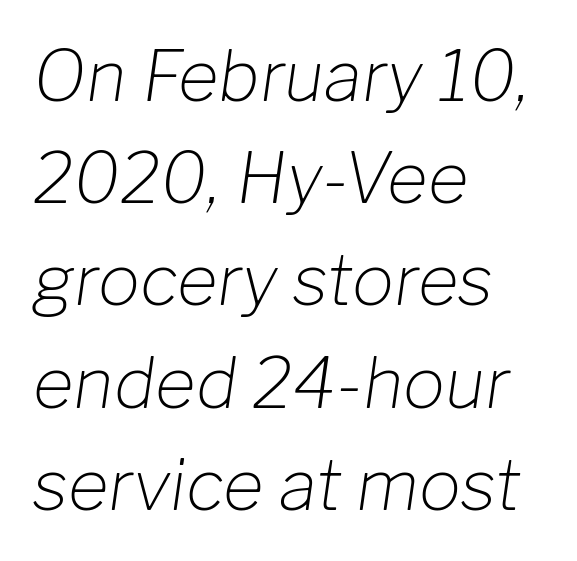
Q: Is the text bold? A: No.
Q: Is the text italic (slanted)? A: Yes, it leans right by about 8 degrees.
Q: Is the text underlined? A: No.
Q: How is the paragraph aligned? A: Left-aligned.
Q: Is the spacing between letters normal or unusually wide? A: Normal.
Q: Is the spacing between lines tight, normal or loose? A: Normal.
Q: Width (condensed, normal, or wide)? A: Normal.
Q: Stroke contrast? A: Low.
Q: x-height? A: Medium.
Q: Monospaced? A: No.
